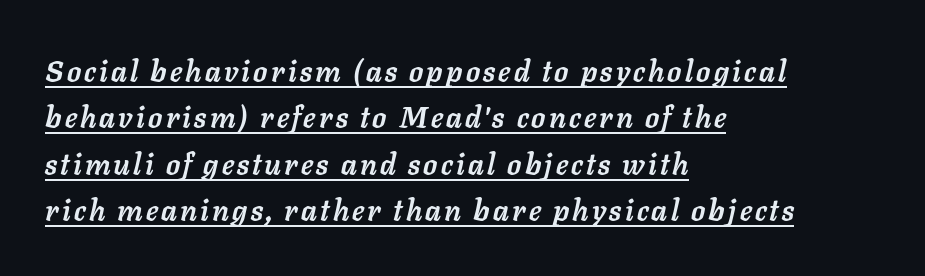
The image shows 29 px semibold type, italic (leaning right); set left-aligned, normal line spacing (1.6x), underlined; low stroke contrast and a medium x-height.
